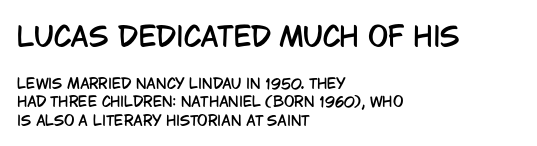
The image shows 27 px text type, upright; set left-aligned, normal line spacing (1.29x), normal letter spacing, not underlined; the first (top) block is 1.93x larger.
